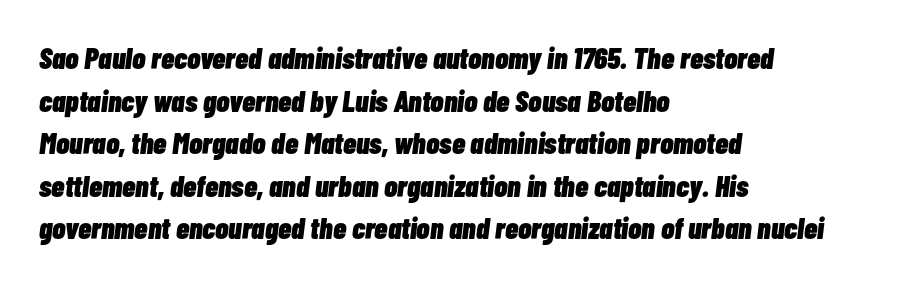
{"italic": "yes", "lean": "right", "slant_degrees": 7, "bold": "yes", "weight": "heavy", "width": "condensed", "stroke_contrast": "low", "x_height": "medium", "monospaced": "no", "underline": "no", "align": "left", "line_spacing": "normal", "line_spacing_ratio": 1.42, "letter_spacing": "normal", "letter_spacing_em": 0.0, "glyph_px": 30}
